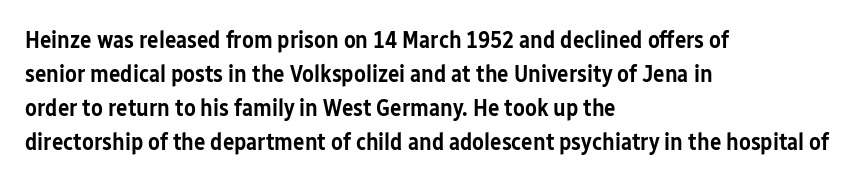
Bold? Not quite — semibold, heavier than regular but stopping short. Caption: standard tracking, unaltered. The setting favours the left margin, as ordinary paragraphs usually do. Leading matches the norm, producing a regular column. If you drew a line through each stem, it would be perfectly vertical. Bare-footed words on every line.
